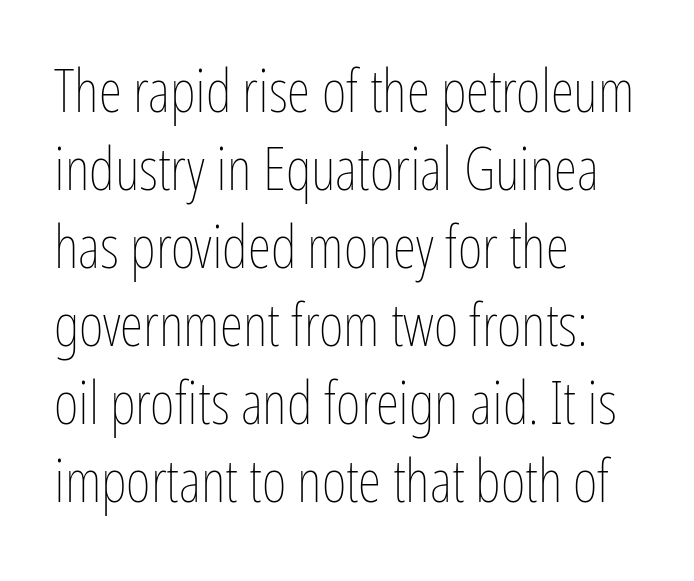
{"italic": "no", "bold": "no", "weight": "thin", "width": "condensed", "stroke_contrast": "low", "x_height": "medium", "monospaced": "no", "underline": "no", "align": "left", "line_spacing": "normal", "line_spacing_ratio": 1.3, "letter_spacing": "normal", "letter_spacing_em": 0.0, "glyph_px": 60}
